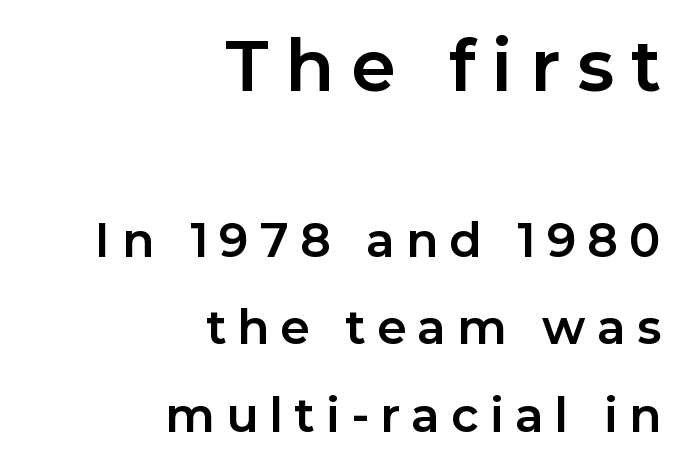
{"serif": "no", "italic": "no", "bold": "yes", "weight": "bold", "width": "normal", "stroke_contrast": "low", "x_height": "medium", "monospaced": "no", "underline": "no", "align": "right", "line_spacing_ratio": 1.87, "letter_spacing": "wide", "letter_spacing_em": 0.24, "larger_block": "first", "size_ratio": 1.51, "glyph_px": 71}
